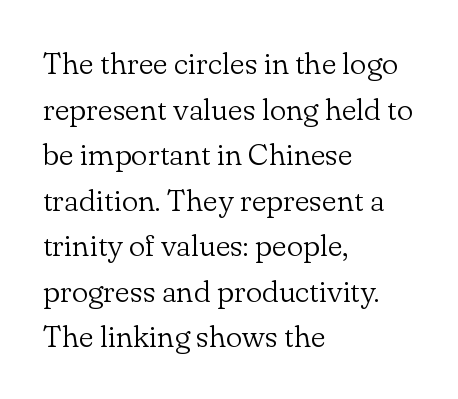
Q: Is the text bold? A: No.
Q: Is the text italic (slanted)? A: No, it is upright.
Q: Is the typeface a serif or a sans-serif typeface? A: Serif.
Q: Is the text underlined? A: No.
Q: How is the paragraph aligned? A: Left-aligned.
Q: Is the spacing between letters normal or unusually wide? A: Normal.
Q: Is the spacing between lines tight, normal or loose? A: Normal.
Q: Width (condensed, normal, or wide)? A: Normal.
Q: Stroke contrast? A: Low.
Q: x-height? A: Small.
Q: Monospaced? A: No.
